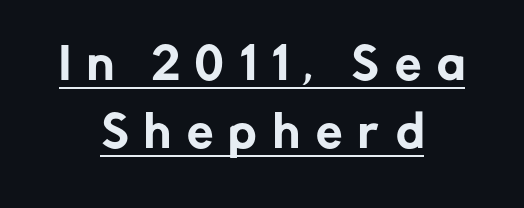
Q: Is the text italic (slanted)? A: No, it is upright.
Q: Is the typeface a serif or a sans-serif typeface? A: Sans-serif.
Q: Is the text underlined? A: Yes.
Q: How is the paragraph aligned? A: Centered.
Q: Is the spacing between letters normal or unusually wide? A: Unusually wide.
Q: Is the spacing between lines tight, normal or loose? A: Normal.
Q: Width (condensed, normal, or wide)? A: Normal.
Q: Stroke contrast? A: Low.
Q: x-height? A: Medium.
Q: Monospaced? A: No.
